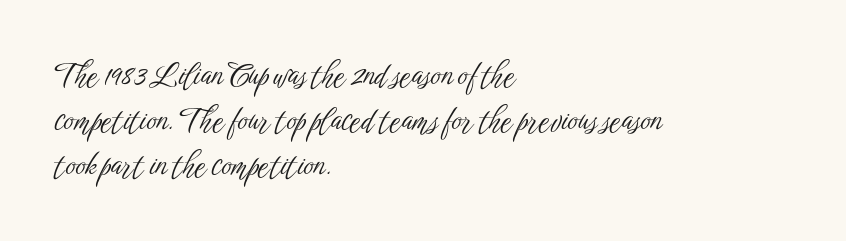
The image shows 31 px light, condensed sans-serif type; set left-aligned, normal line spacing (1.45x), normal letter spacing, not underlined; low stroke contrast and a medium x-height.
